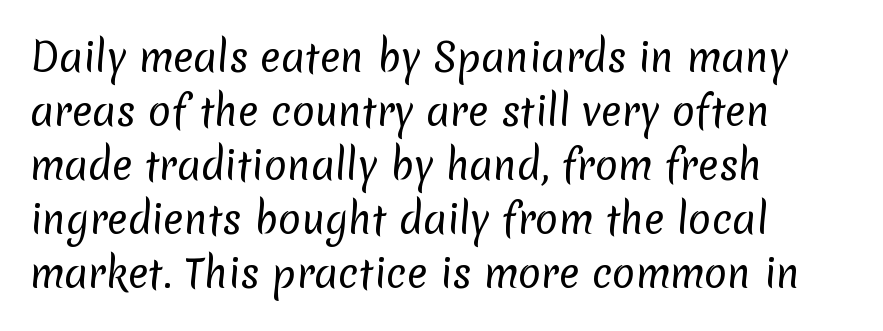
The image shows 38 px regular-weight sans-serif type; set left-aligned, normal line spacing (1.42x), normal letter spacing, not underlined; low stroke contrast and a medium x-height.
